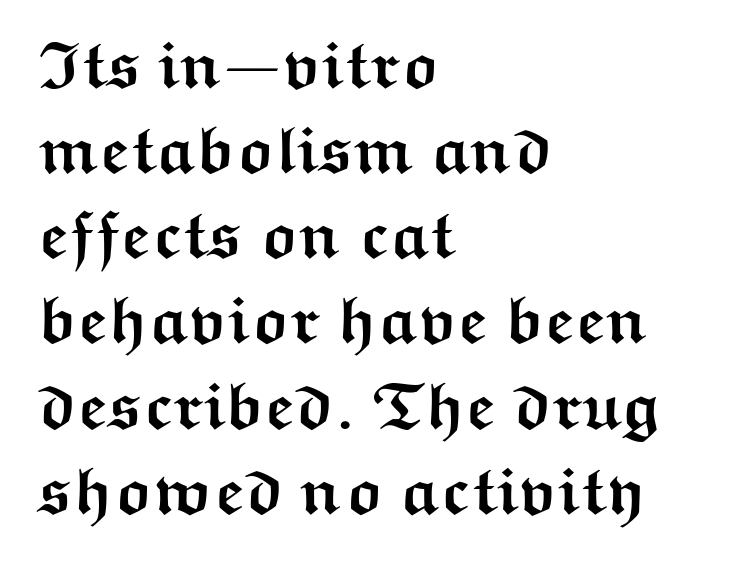
{"serif": "no", "italic": "no", "bold": "yes", "weight": "semibold", "width": "wide", "stroke_contrast": "medium", "x_height": "medium", "monospaced": "no", "underline": "no", "align": "left", "line_spacing": "normal", "line_spacing_ratio": 1.29, "letter_spacing": "normal", "letter_spacing_em": 0.0, "glyph_px": 66}
